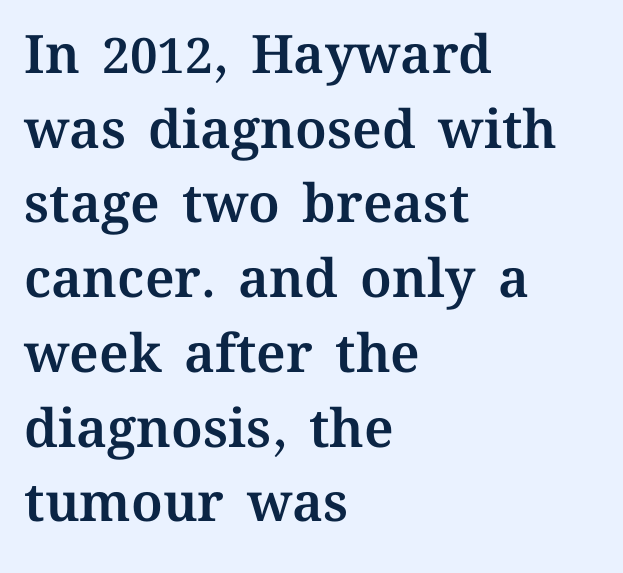
{"italic": "no", "width": "normal", "stroke_contrast": "medium", "x_height": "medium", "monospaced": "no", "underline": "no", "align": "left", "line_spacing": "normal", "line_spacing_ratio": 1.41, "letter_spacing": "normal", "letter_spacing_em": 0.0, "glyph_px": 53}
